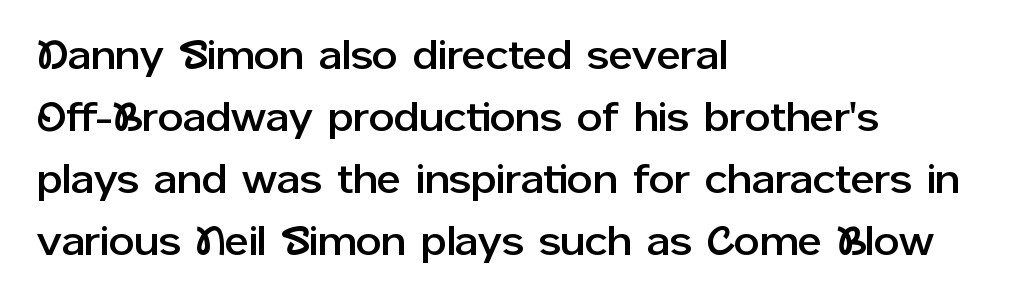
How are the letters spaced? Ordinarily, with no added tracking. A typesetter would call this leading conventional body-copy spacing. Just letters on the line, the space beneath them empty. The face used here is a sans, in the tradition of grotesques and geometrics. The passage shown is typed in a proportional face where columns would drift. Posture: straight, roman, zero tilt.
